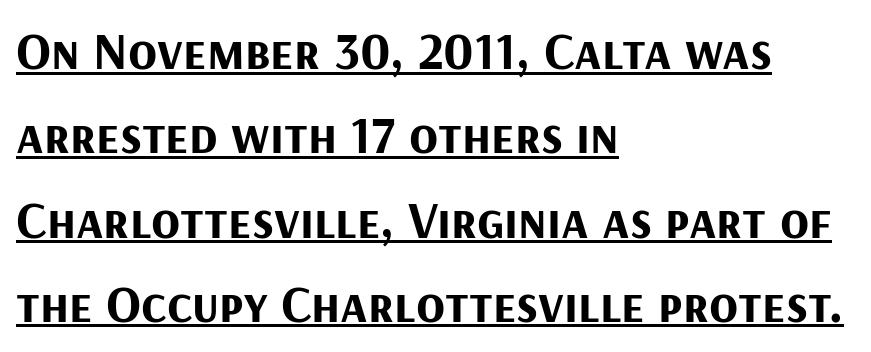
{"serif": "no", "italic": "no", "bold": "yes", "weight": "bold", "width": "normal", "stroke_contrast": "medium", "x_height": "medium", "monospaced": "no", "underline": "yes", "align": "left", "line_spacing": "normal", "line_spacing_ratio": 1.59, "letter_spacing": "normal", "letter_spacing_em": 0.0, "glyph_px": 53}
